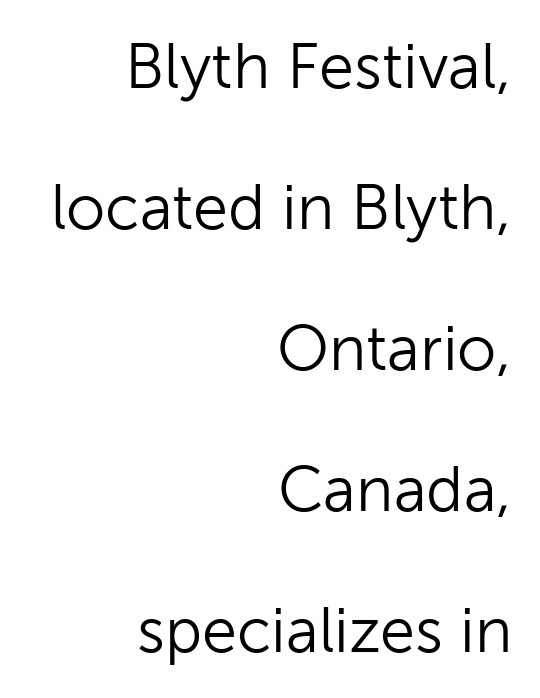
Q: Is the text bold? A: No.
Q: Is the text italic (slanted)? A: No, it is upright.
Q: Is the typeface a serif or a sans-serif typeface? A: Sans-serif.
Q: Is the text underlined? A: No.
Q: How is the paragraph aligned? A: Right-aligned.
Q: Is the spacing between letters normal or unusually wide? A: Normal.
Q: Is the spacing between lines tight, normal or loose? A: Loose.
Q: Width (condensed, normal, or wide)? A: Normal.
Q: Stroke contrast? A: Low.
Q: x-height? A: Medium.
Q: Monospaced? A: No.
